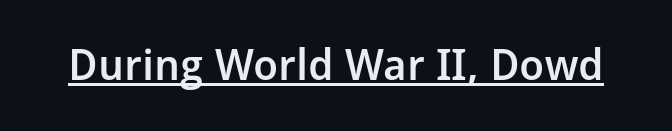
{"serif": "no", "italic": "no", "bold": "semi", "weight": "semibold", "width": "normal", "stroke_contrast": "low", "x_height": "medium", "monospaced": "no", "underline": "yes", "letter_spacing": "normal", "letter_spacing_em": 0.0, "glyph_px": 43}
